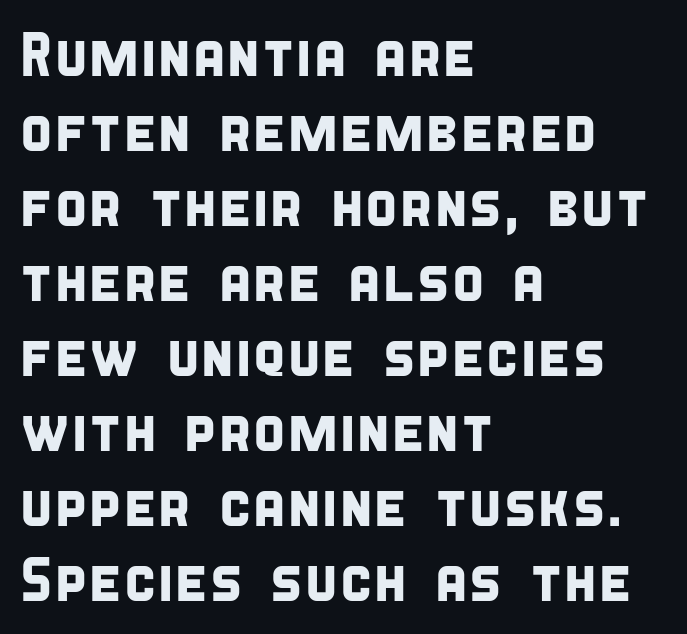
This sample has the flowing, uneven cadence of proportional lettering. The letterforms sit shoulder to shoulder at normal distance. The passage shown is not underscored anywhere. This rendering uses left alignment, leaving the right contour irregular. Is this a sans? Yes — the strokes have no serifs.
